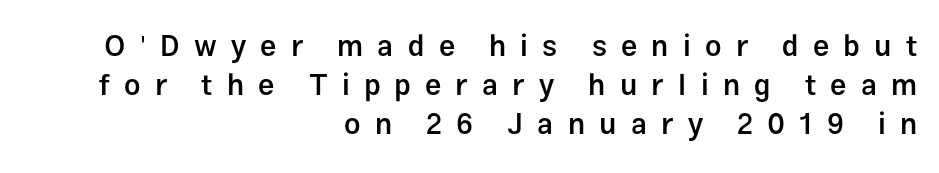
The image shows 29 px semibold sans-serif type, upright; set right-aligned, normal line spacing (1.34x), unusually wide letter spacing (+0.49 em), not underlined; low stroke contrast and a medium x-height.
